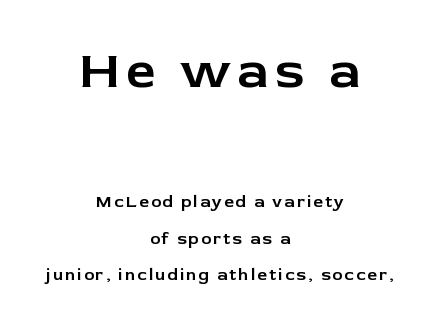
A roman cut, with each character standing at attention. The passage shown is typed in a proportional face where columns would drift. You can tell from the bare stems that sans-serif type was used. In CSS terms this would be text-align: center. Visually, the top section dominates because its glyphs are scaled up. The string is rendered with underlining switched off.
